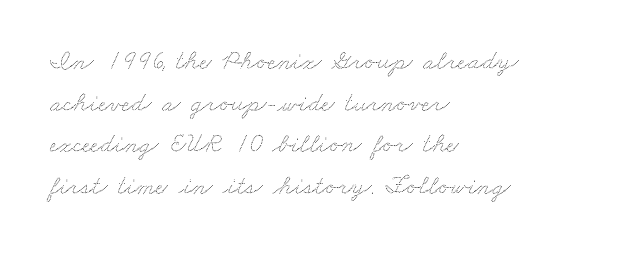
{"underline": "no", "align": "left", "line_spacing": "normal", "line_spacing_ratio": 1.54, "letter_spacing": "normal", "letter_spacing_em": 0.0, "glyph_px": 27}
